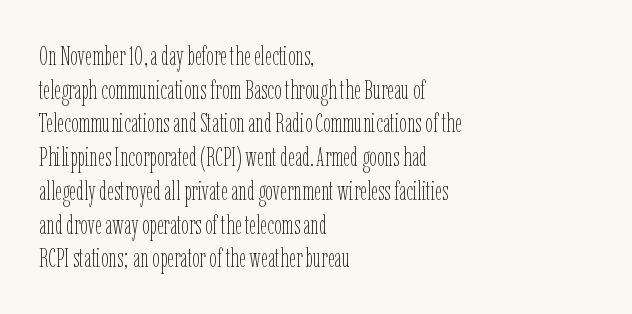
{"italic": "no", "bold": "no", "underline": "no", "align": "left", "line_spacing": "normal", "line_spacing_ratio": 1.25, "letter_spacing": "normal", "letter_spacing_em": 0.0, "glyph_px": 27}
